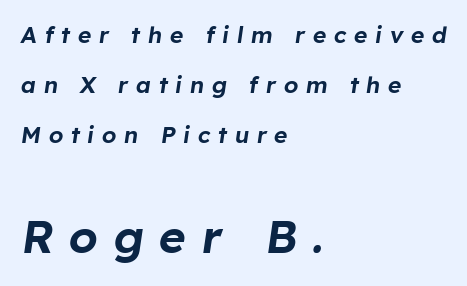
Layout note: lines flush left. The passage shown leans; its letterforms are oblique. Honestly, the letter spacing is so wide it's the main thing you notice. Type without underlining.
